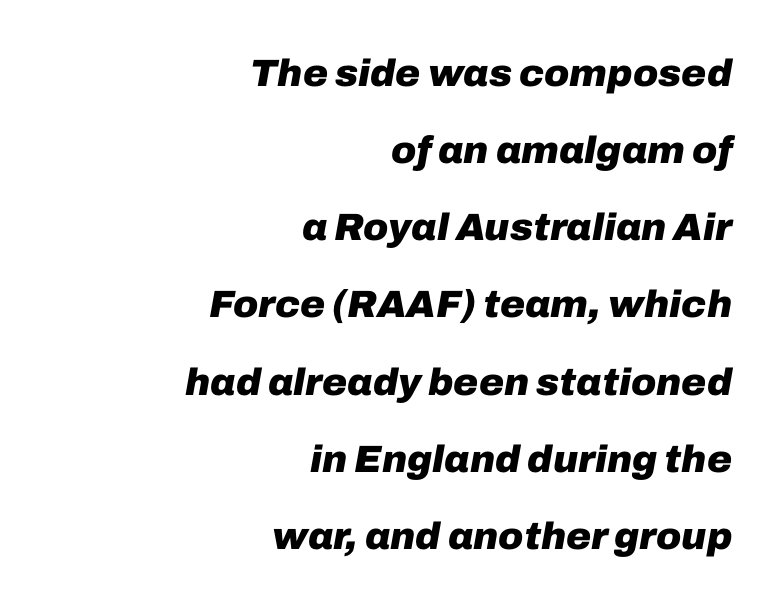
{"italic": "yes", "lean": "right", "slant_degrees": 10, "bold": "yes", "weight": "heavy", "width": "normal", "stroke_contrast": "low", "x_height": "medium", "monospaced": "no", "underline": "no", "align": "right", "line_spacing": "loose", "line_spacing_ratio": 2.03, "letter_spacing": "normal", "letter_spacing_em": 0.0, "glyph_px": 38}
